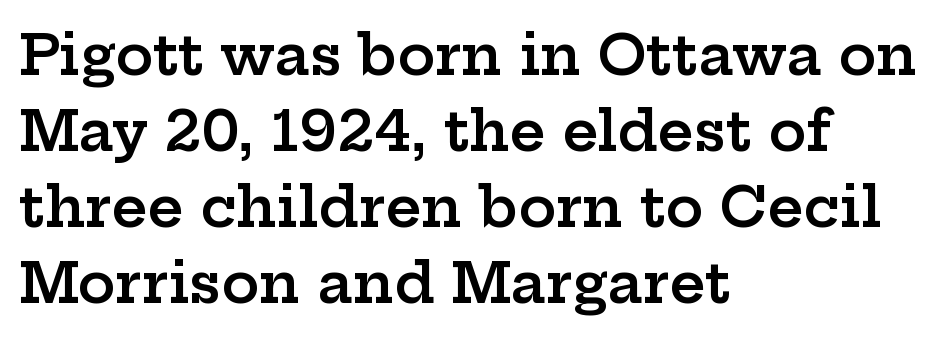
The image shows 56 px semibold, wide serif type, upright; set left-aligned, normal line spacing (1.36x), normal letter spacing, not underlined; low stroke contrast and a medium x-height.
